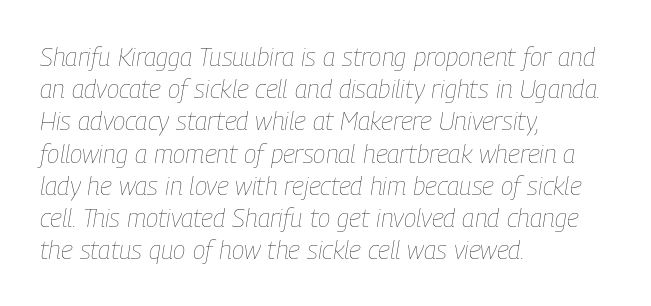
{"italic": "yes", "lean": "right", "slant_degrees": 9, "bold": "no", "underline": "no", "align": "left", "line_spacing_ratio": 1.24, "letter_spacing": "normal", "letter_spacing_em": 0.0, "glyph_px": 26}
